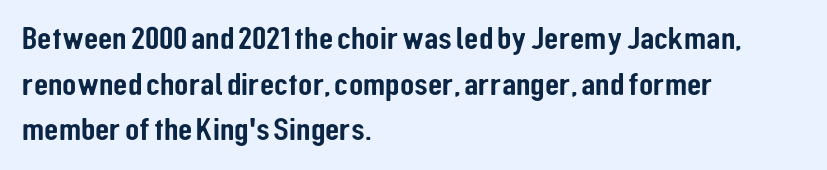
{"serif": "no", "italic": "no", "width": "condensed", "stroke_contrast": "low", "x_height": "medium", "monospaced": "no", "underline": "no", "align": "left", "line_spacing": "normal", "line_spacing_ratio": 1.38, "letter_spacing": "normal", "letter_spacing_em": 0.0, "glyph_px": 33}
